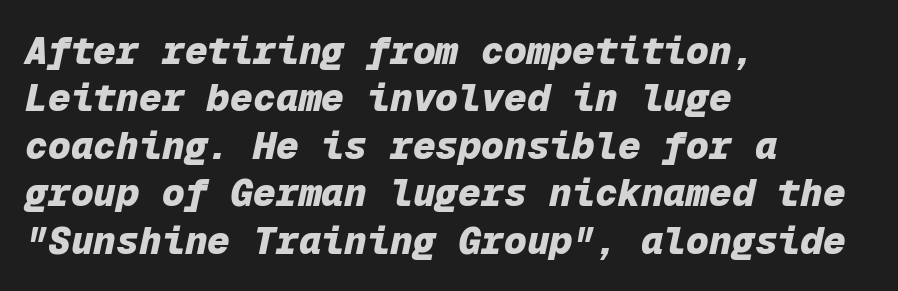
Q: Is the text bold? A: Yes.
Q: Is the text italic (slanted)? A: Yes, it leans right by about 12 degrees.
Q: Is the text underlined? A: No.
Q: How is the paragraph aligned? A: Left-aligned.
Q: Is the spacing between letters normal or unusually wide? A: Normal.
Q: Is the spacing between lines tight, normal or loose? A: Normal.
Q: Width (condensed, normal, or wide)? A: Normal.
Q: Stroke contrast? A: Low.
Q: x-height? A: Medium.
Q: Monospaced? A: Yes.
